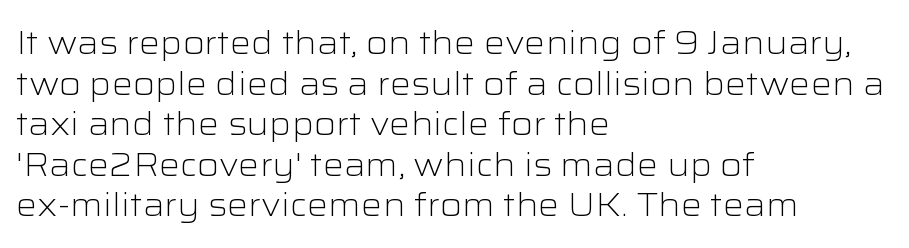
{"serif": "no", "italic": "no", "bold": "no", "weight": "light", "width": "wide", "stroke_contrast": "low", "x_height": "medium", "monospaced": "no", "underline": "no", "align": "left", "line_spacing_ratio": 1.23, "letter_spacing": "normal", "letter_spacing_em": 0.0, "glyph_px": 33}
